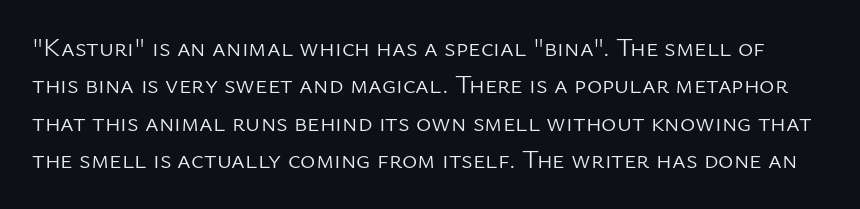
{"italic": "no", "bold": "no", "underline": "no", "line_spacing": "normal", "line_spacing_ratio": 1.44, "letter_spacing": "normal", "letter_spacing_em": 0.0, "glyph_px": 26}
